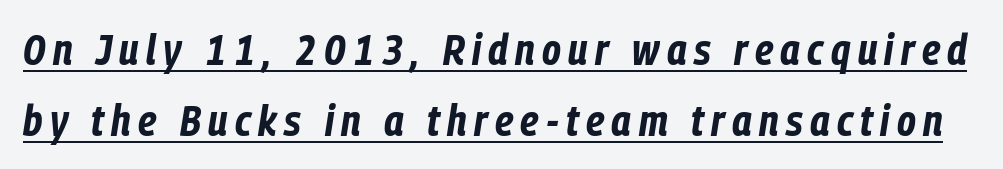
Q: Is the text bold? A: Yes.
Q: Is the text italic (slanted)? A: Yes, it leans right by about 9 degrees.
Q: Is the text underlined? A: Yes.
Q: Is the spacing between lines tight, normal or loose? A: Normal.
Q: Width (condensed, normal, or wide)? A: Condensed.
Q: Stroke contrast? A: Low.
Q: x-height? A: Medium.
Q: Monospaced? A: No.
